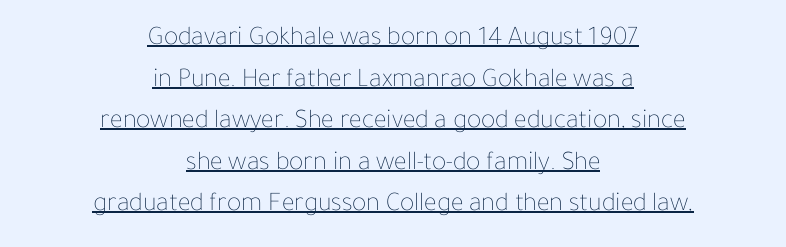
{"italic": "no", "bold": "no", "underline": "yes", "align": "center", "line_spacing": "normal", "line_spacing_ratio": 1.54, "letter_spacing": "normal", "letter_spacing_em": 0.0, "glyph_px": 27}
